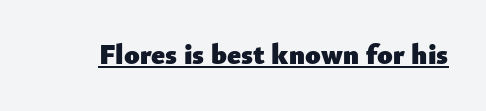
{"serif": "no", "italic": "no", "bold": "yes", "weight": "heavy", "width": "normal", "stroke_contrast": "low", "x_height": "small", "monospaced": "no", "underline": "yes", "letter_spacing": "normal", "letter_spacing_em": 0.0, "glyph_px": 28}
